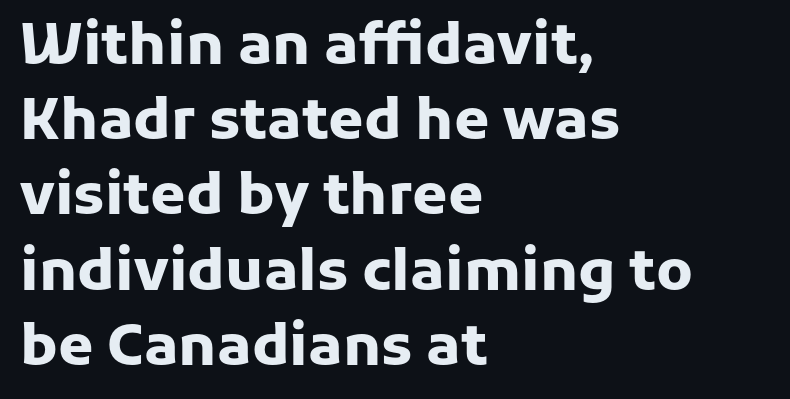
Q: Is the text bold? A: Yes.
Q: Is the text italic (slanted)? A: No, it is upright.
Q: Is the typeface a serif or a sans-serif typeface? A: Sans-serif.
Q: Is the text underlined? A: No.
Q: How is the paragraph aligned? A: Left-aligned.
Q: Is the spacing between letters normal or unusually wide? A: Normal.
Q: Is the spacing between lines tight, normal or loose? A: Normal.
Q: Width (condensed, normal, or wide)? A: Normal.
Q: Stroke contrast? A: Low.
Q: x-height? A: Medium.
Q: Monospaced? A: No.
